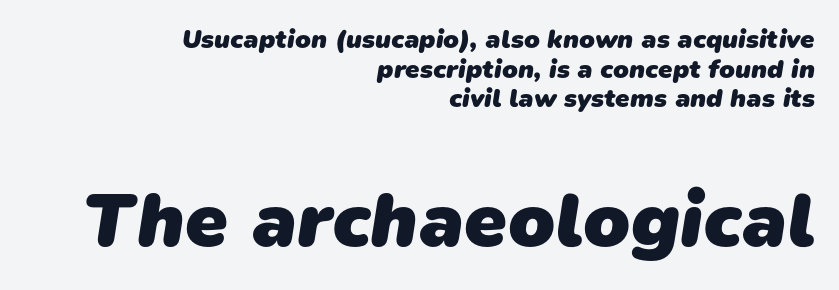
{"serif": "no", "bold": "yes", "weight": "heavy", "width": "normal", "stroke_contrast": "low", "x_height": "medium", "monospaced": "no", "underline": "no", "align": "right", "line_spacing": "tight", "line_spacing_ratio": 1.14, "letter_spacing": "normal", "letter_spacing_em": 0.0, "larger_block": "second", "size_ratio": 2.96, "glyph_px": 77}
